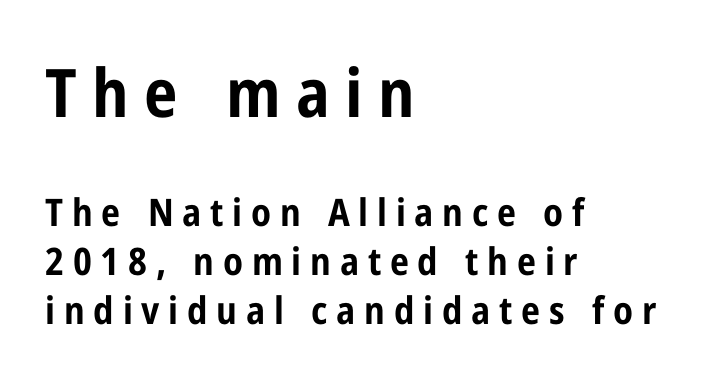
{"serif": "no", "italic": "no", "bold": "yes", "weight": "bold", "width": "condensed", "stroke_contrast": "low", "x_height": "medium", "monospaced": "no", "underline": "no", "align": "left", "line_spacing": "normal", "line_spacing_ratio": 1.29, "letter_spacing": "wide", "letter_spacing_em": 0.23, "larger_block": "first", "size_ratio": 1.76, "glyph_px": 67}
